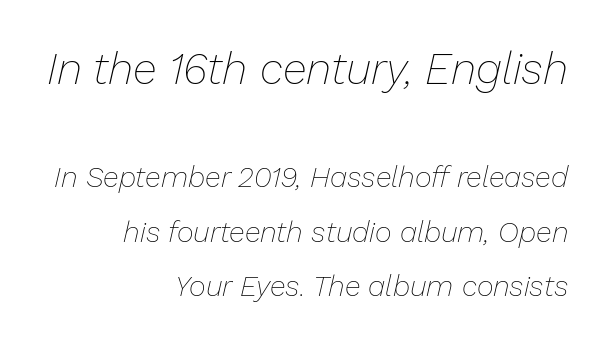
The image shows 44 px thin type, italic (leaning right); set right-aligned, line spacing 1.87x, normal letter spacing, not underlined; the first (top) block is 1.52x larger; low stroke contrast and a medium x-height.
